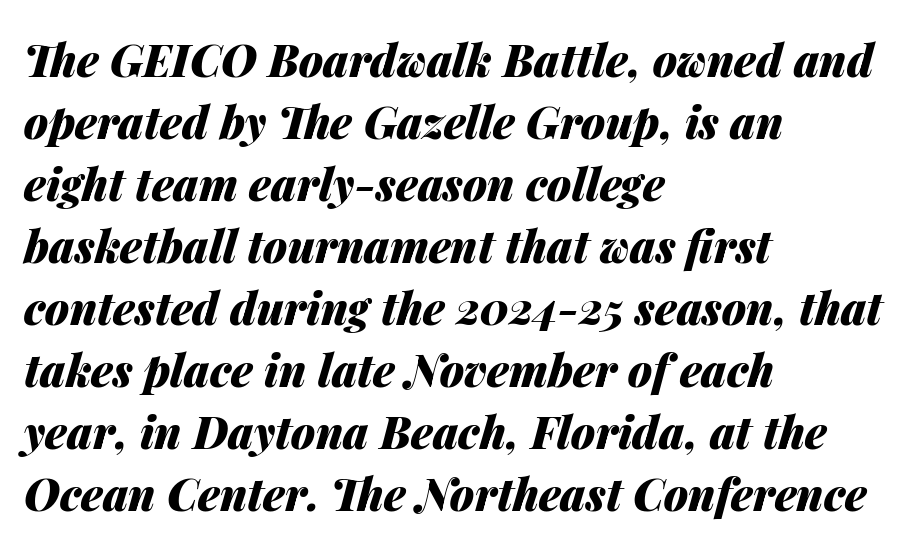
{"italic": "yes", "lean": "right", "slant_degrees": 14, "bold": "yes", "weight": "heavy", "width": "normal", "stroke_contrast": "medium", "x_height": "medium", "monospaced": "no", "underline": "no", "align": "left", "line_spacing": "normal", "line_spacing_ratio": 1.41, "letter_spacing": "normal", "letter_spacing_em": 0.0, "glyph_px": 44}
